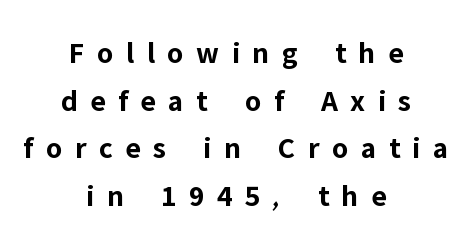
{"serif": "no", "italic": "no", "bold": "yes", "weight": "bold", "width": "normal", "stroke_contrast": "low", "x_height": "medium", "monospaced": "no", "underline": "no", "align": "center", "line_spacing": "normal", "line_spacing_ratio": 1.54, "letter_spacing": "wide", "letter_spacing_em": 0.4, "glyph_px": 31}
